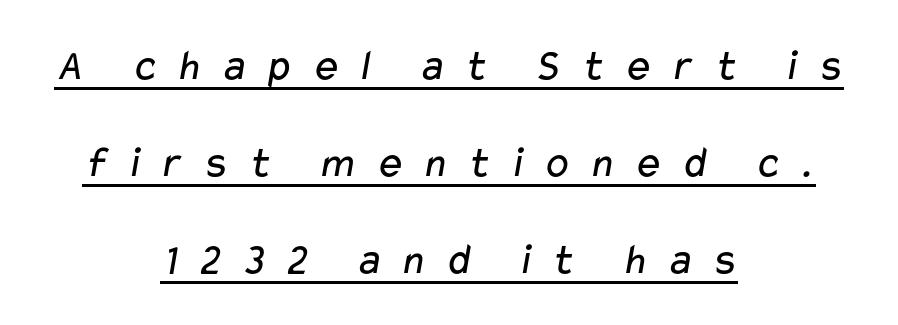
The image shows 44 px regular-weight, wide sans-serif type; set centered, loose line spacing (2.2x), unusually wide letter spacing (+0.38 em), underlined; low stroke contrast and a medium x-height.
